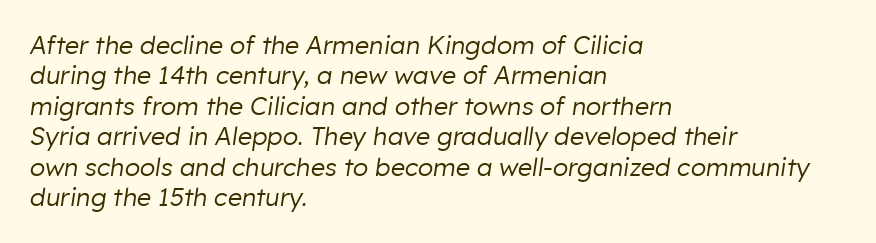
Line starts are locked; line ends wander. This sample uses an oblique cut, with every glyph tilted off the vertical. How are the letters spaced? Ordinarily, with no added tracking. Check the space under the baseline: it is left empty.
